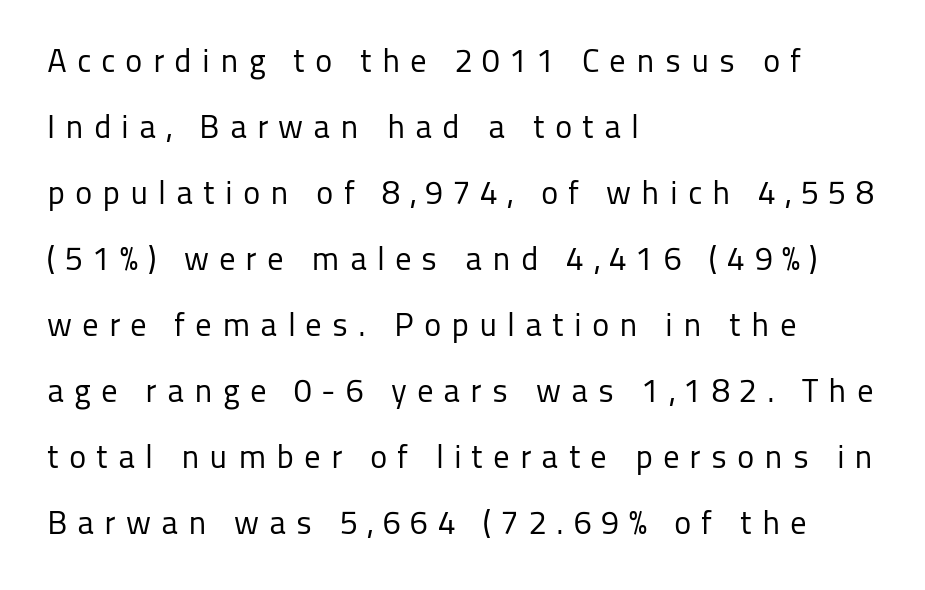
The image shows 33 px regular-weight sans-serif type, upright; set left-aligned, loose line spacing (2.0x), unusually wide letter spacing (+0.3 em), not underlined; low stroke contrast and a medium x-height.
